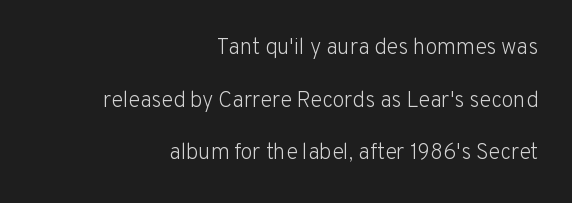
The image shows 22 px text type, upright; set right-aligned, loose line spacing (2.39x), normal letter spacing, not underlined.
